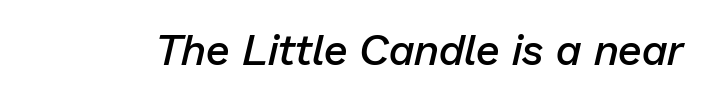
Q: Is the text bold? A: Semi-bold.
Q: Is the text italic (slanted)? A: Yes, it leans right by about 13 degrees.
Q: Is the text underlined? A: No.
Q: Is the spacing between letters normal or unusually wide? A: Normal.
Q: Width (condensed, normal, or wide)? A: Normal.
Q: Stroke contrast? A: Low.
Q: x-height? A: Medium.
Q: Monospaced? A: No.
